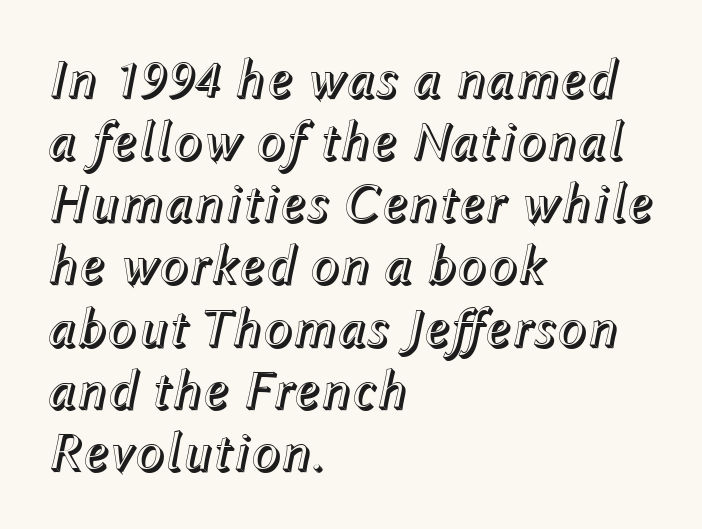
Q: Is the text italic (slanted)? A: Yes, it leans right by about 12 degrees.
Q: Is the text underlined? A: No.
Q: How is the paragraph aligned? A: Left-aligned.
Q: Is the spacing between letters normal or unusually wide? A: Normal.
Q: Is the spacing between lines tight, normal or loose? A: Tight.
Q: Width (condensed, normal, or wide)? A: Normal.
Q: x-height? A: Medium.
Q: Monospaced? A: No.
